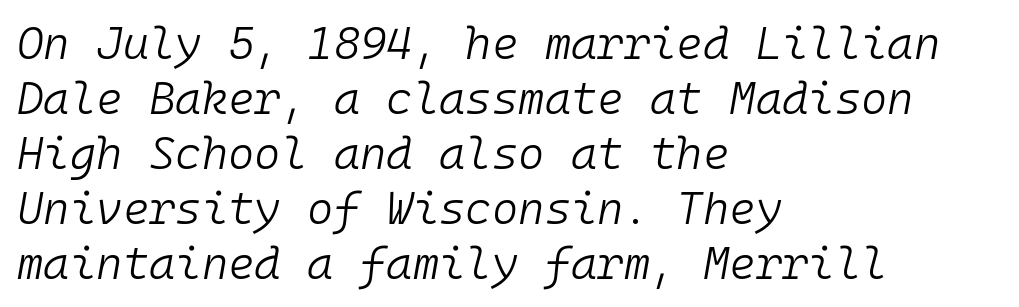
{"italic": "yes", "lean": "right", "slant_degrees": 10, "bold": "no", "weight": "light", "width": "normal", "stroke_contrast": "low", "x_height": "medium", "monospaced": "yes", "underline": "no", "align": "left", "line_spacing_ratio": 1.22, "letter_spacing": "normal", "letter_spacing_em": 0.0, "glyph_px": 45}
